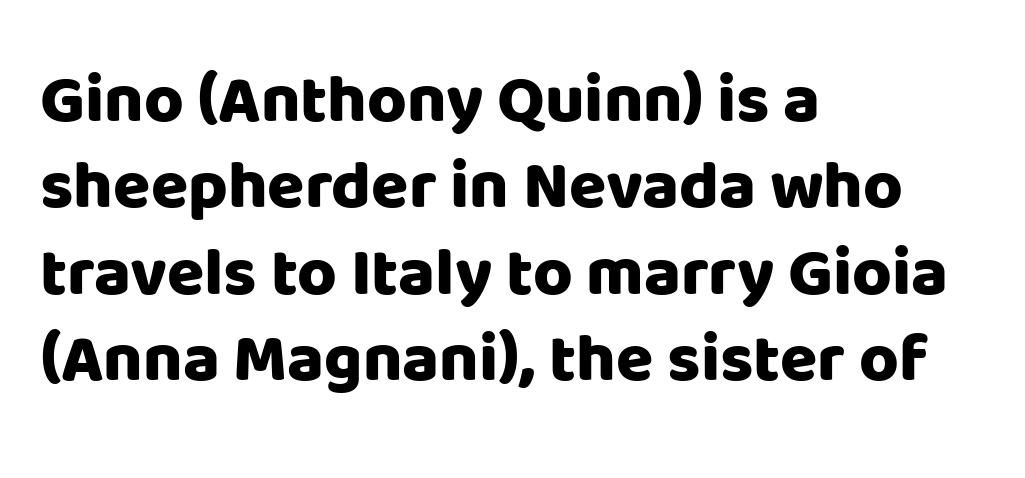
The image shows 68 px heavy sans-serif type, upright; set left-aligned, normal line spacing (1.27x), normal letter spacing, not underlined; low stroke contrast and a large x-height.
